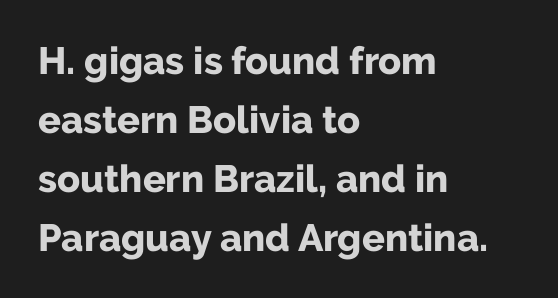
Strong, thick strokes mark this as bold type. Summary of vertical rhythm: regular, with standard interline spacing. Tall strokes in this sample are plumb rather than angled. Serif or sans? Sans — the stroke terminals are bare. Left-aligned paragraph, ragged on the right. The rendering uses natural spacing where letterforms have individual widths.
